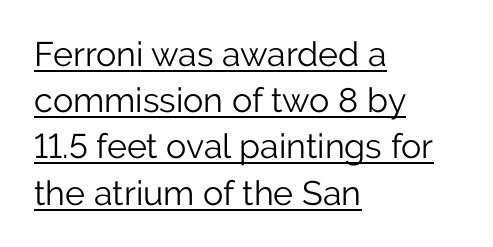
{"serif": "no", "italic": "no", "bold": "no", "weight": "light", "width": "normal", "stroke_contrast": "low", "x_height": "medium", "monospaced": "no", "underline": "yes", "align": "left", "line_spacing": "normal", "line_spacing_ratio": 1.36, "letter_spacing": "normal", "letter_spacing_em": 0.0, "glyph_px": 34}
